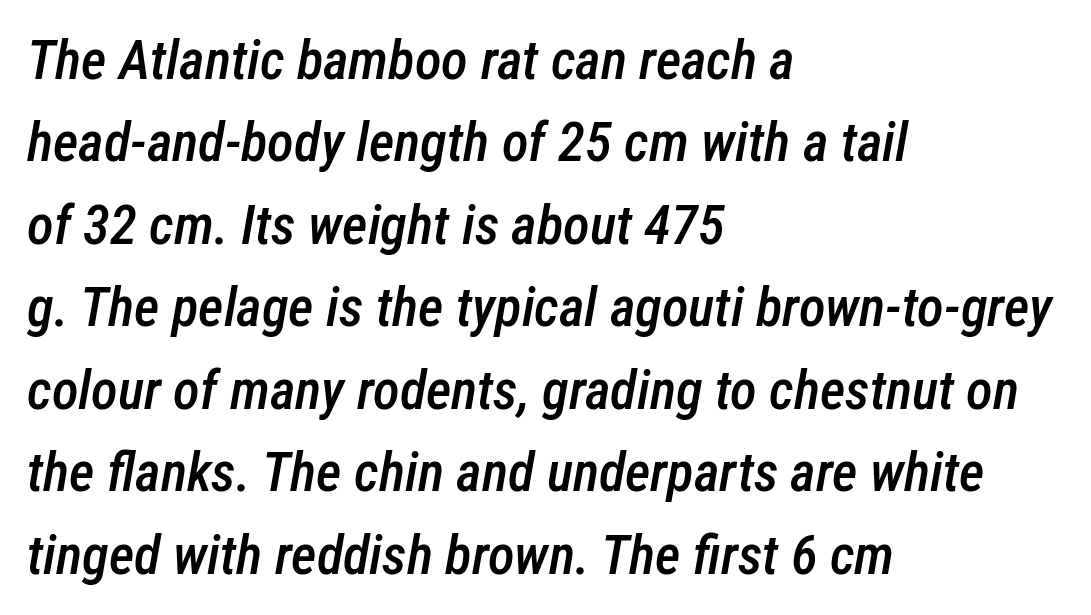
{"italic": "yes", "lean": "right", "slant_degrees": 12, "bold": "semi", "weight": "semibold", "width": "condensed", "stroke_contrast": "low", "x_height": "medium", "monospaced": "no", "underline": "no", "align": "left", "line_spacing": "normal", "line_spacing_ratio": 1.5, "letter_spacing": "normal", "letter_spacing_em": 0.0, "glyph_px": 55}
